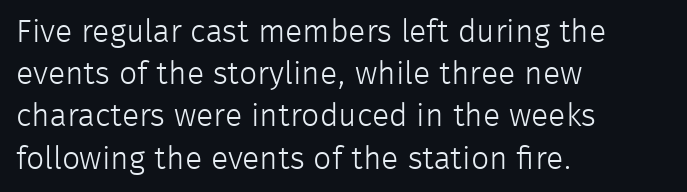
The image shows 32 px light sans-serif type, upright; set left-aligned, normal line spacing (1.32x), normal letter spacing, not underlined; low stroke contrast and a medium x-height.
